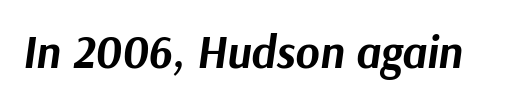
{"italic": "yes", "lean": "right", "slant_degrees": 9, "bold": "yes", "weight": "bold", "width": "normal", "stroke_contrast": "medium", "x_height": "medium", "monospaced": "no", "underline": "no", "letter_spacing": "normal", "letter_spacing_em": 0.0, "glyph_px": 46}
